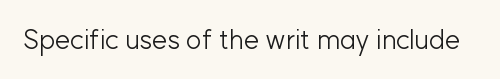
Q: Is the text bold? A: No.
Q: Is the text italic (slanted)? A: No, it is upright.
Q: Is the text underlined? A: No.
Q: Is the spacing between letters normal or unusually wide? A: Normal.
